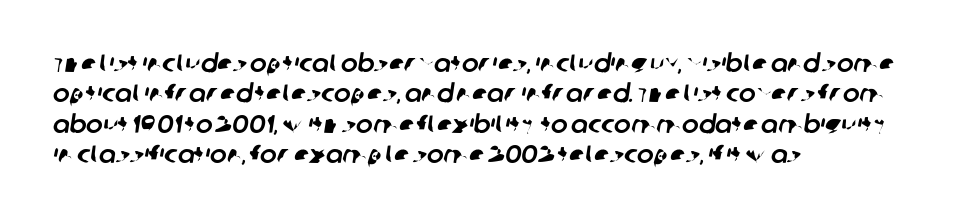
{"underline": "no", "align": "left", "line_spacing_ratio": 1.22, "letter_spacing": "normal", "letter_spacing_em": 0.0, "glyph_px": 25}
